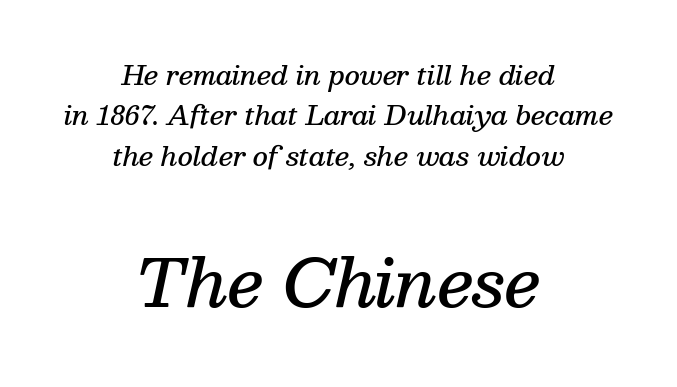
The image shows 65 px semibold serif type, italic (leaning right); set centered, normal line spacing (1.55x), normal letter spacing, not underlined; the second (bottom) block is 2.5x larger; medium stroke contrast and a medium x-height.
